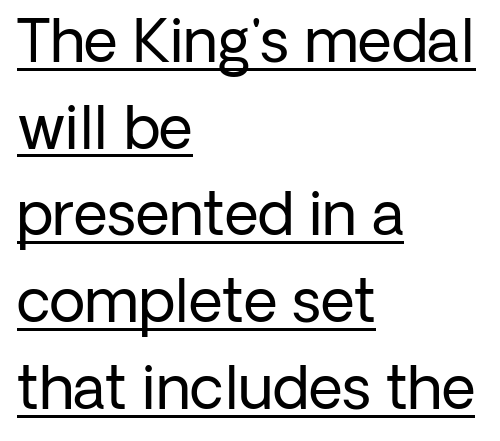
Here the glyphs are tracked normally, forming tight word shapes. In terms of posture, this sample is upright. The paragraph has a hard left edge and a soft right edge. Varying glyph widths throughout — classic text-font behaviour. Typographically, this falls in the sans-serif category. In designer terms, the underline attribute is active on this setting.
